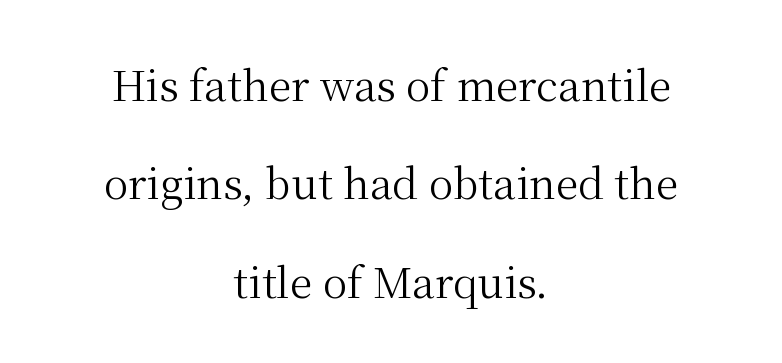
Words float on clear page, feet unadorned. Stems and bowls with no extra thickness — not bold. Students, observe: this is what heavily led, spacious text looks like. This sample uses plain, unmodified letter spacing. The face used here is seriffed, in the tradition of book romans. Here the designer chose a conventional face with non-uniform glyph widths.
